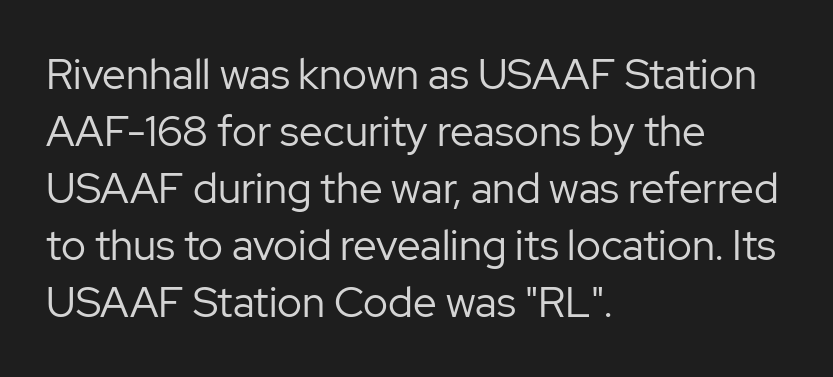
Type style note: lacks serifs. The face looks like a standard text weight, possibly lighter. A roman cut, with each character standing at attention. Inter-character spacing is left at the font's built-in metrics.
